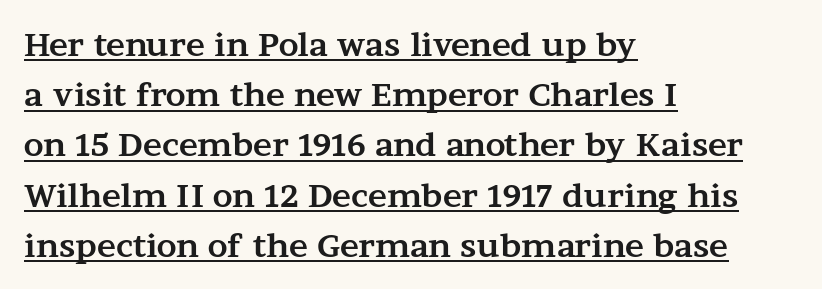
The image shows 32 px bold, wide serif type, upright; set left-aligned, normal line spacing (1.57x), normal letter spacing, underlined; medium stroke contrast and a medium x-height.
